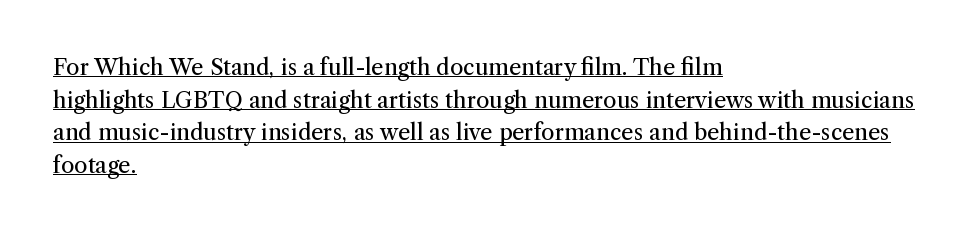
{"italic": "no", "bold": "no", "underline": "yes", "align": "left", "line_spacing": "normal", "line_spacing_ratio": 1.48, "letter_spacing": "normal", "letter_spacing_em": 0.0, "glyph_px": 22}
